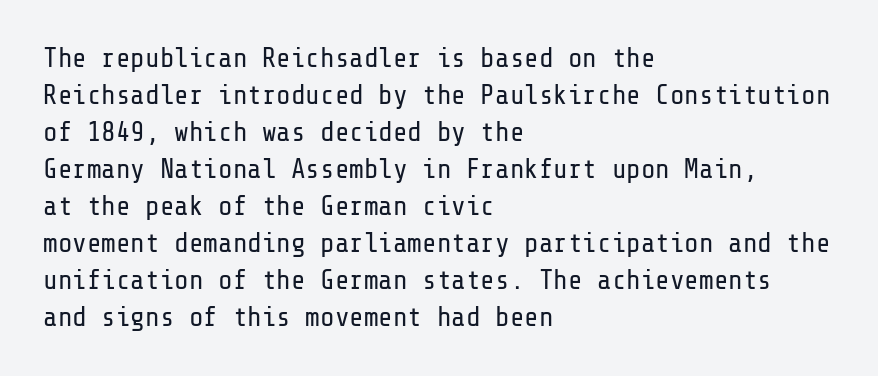
Reading down the block, your eye returns to a fixed left position each line. Tall strokes in this sample are plumb rather than angled. The rendering uses a moderate line-height, typical for paragraphs. This is not heavy type; no bold has been used. Any mark beneath the type? The region is blank. Each word holds together tightly as a unit, with standard inter-letter gaps.
